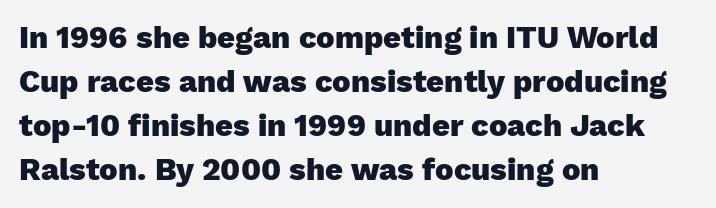
The image shows 31 px heavy sans-serif type, upright; set left-aligned, normal line spacing (1.42x), normal letter spacing, not underlined; low stroke contrast and a medium x-height.
